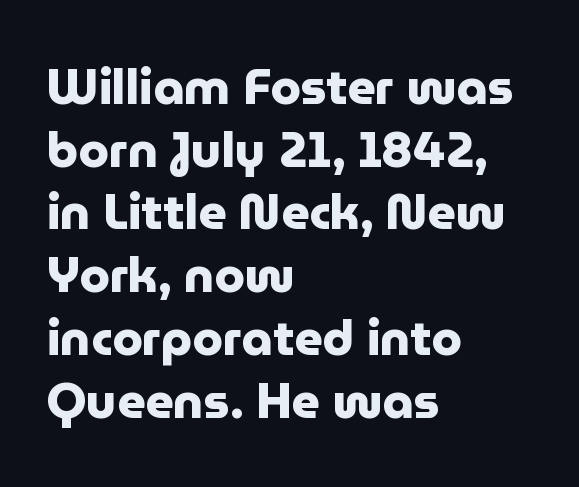
Q: Is the text bold? A: Yes.
Q: Is the text italic (slanted)? A: No, it is upright.
Q: Is the typeface a serif or a sans-serif typeface? A: Sans-serif.
Q: Is the text underlined? A: No.
Q: How is the paragraph aligned? A: Left-aligned.
Q: Is the spacing between letters normal or unusually wide? A: Normal.
Q: Is the spacing between lines tight, normal or loose? A: Normal.
Q: Width (condensed, normal, or wide)? A: Normal.
Q: Stroke contrast? A: Low.
Q: x-height? A: Medium.
Q: Monospaced? A: No.
